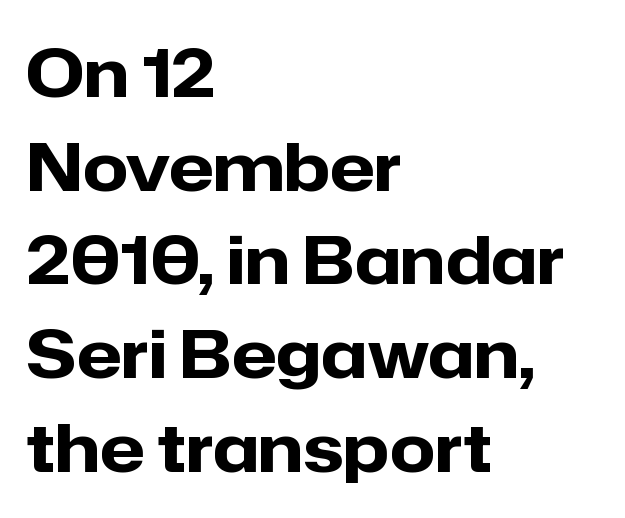
The image shows 66 px heavy sans-serif type, upright; set left-aligned, normal line spacing (1.42x), normal letter spacing, not underlined; low stroke contrast and a medium x-height.
